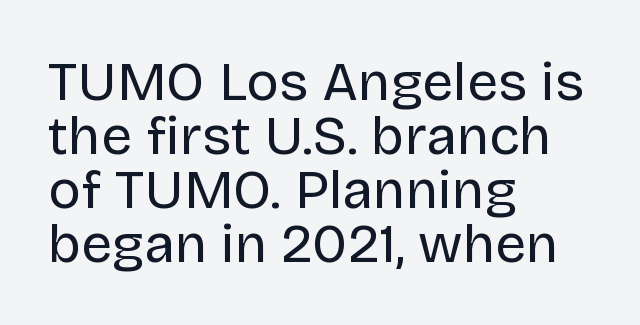
The image shows 55 px regular-weight sans-serif type, upright; set left-aligned, tight line spacing (0.98x), normal letter spacing, not underlined; low stroke contrast and a large x-height.
